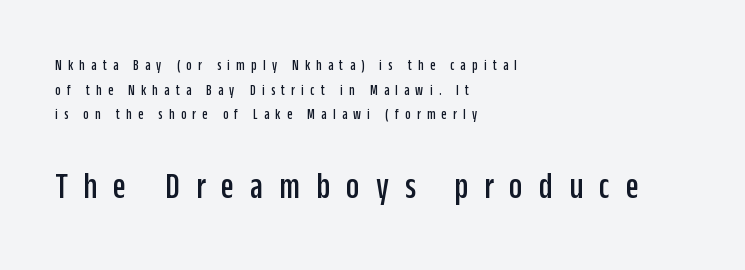
{"serif": "no", "italic": "no", "width": "condensed", "stroke_contrast": "low", "x_height": "large", "monospaced": "no", "underline": "no", "align": "left", "line_spacing": "normal", "line_spacing_ratio": 1.65, "letter_spacing": "wide", "letter_spacing_em": 0.42, "larger_block": "second", "size_ratio": 2.53, "glyph_px": 38}
